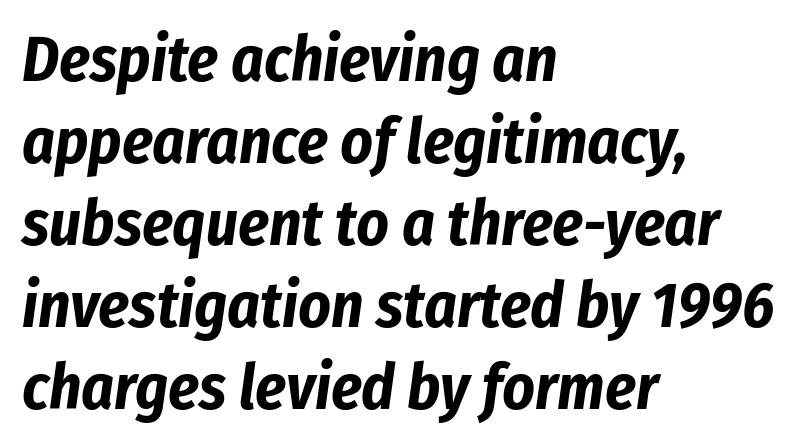
{"italic": "yes", "lean": "right", "slant_degrees": 8, "bold": "yes", "weight": "bold", "width": "condensed", "stroke_contrast": "low", "x_height": "medium", "monospaced": "no", "underline": "no", "align": "left", "line_spacing": "normal", "line_spacing_ratio": 1.3, "letter_spacing": "normal", "letter_spacing_em": 0.0, "glyph_px": 63}
